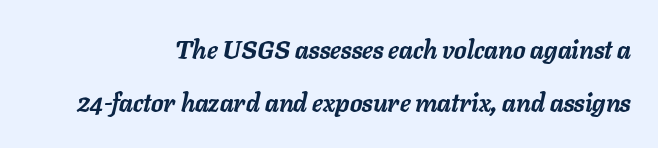
The image shows 25 px bold type, italic (leaning right); set right-aligned, loose line spacing (2.13x), normal letter spacing, not underlined.
